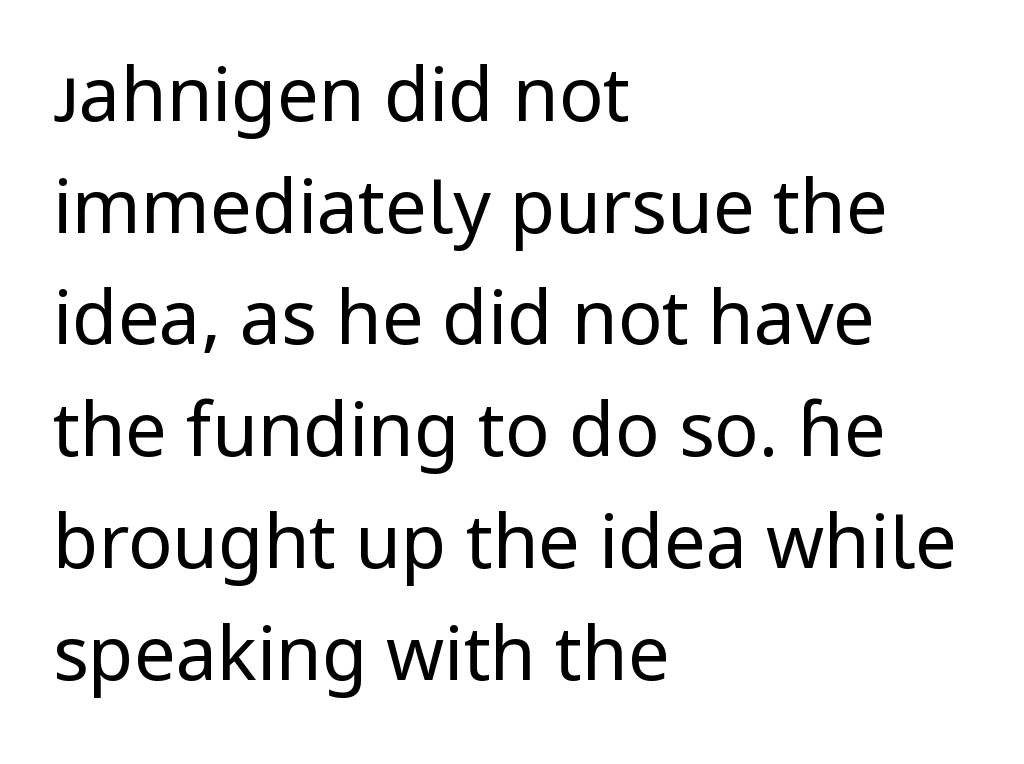
{"serif": "no", "italic": "no", "bold": "no", "weight": "regular", "width": "normal", "stroke_contrast": "low", "x_height": "medium", "monospaced": "no", "underline": "no", "align": "left", "line_spacing": "normal", "line_spacing_ratio": 1.51, "letter_spacing": "normal", "letter_spacing_em": 0.0, "glyph_px": 74}
